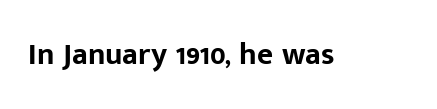
The image shows 31 px bold sans-serif type, upright; set normal letter spacing, not underlined; low stroke contrast and a medium x-height.
